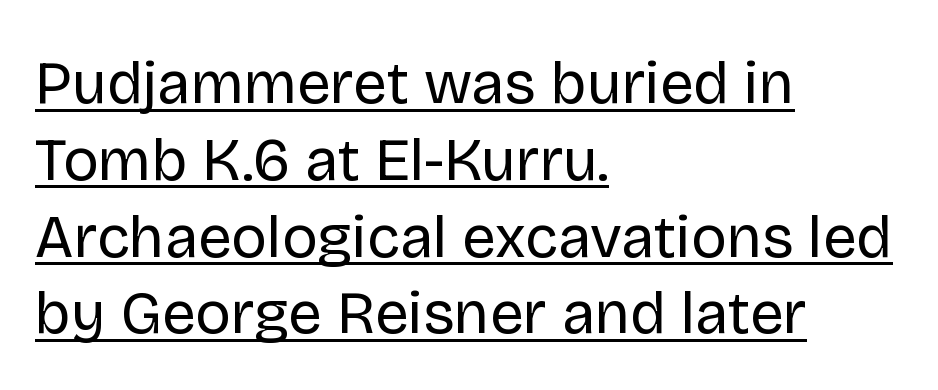
The typesetting does not lean heavy: it is not bold. Does the copy run flush right? No — it runs flush left. Every stem runs plumb, perpendicular to the baseline. Honestly, the letter spacing is just normal — you wouldn't notice it. A rule runs beneath these lines of type.
